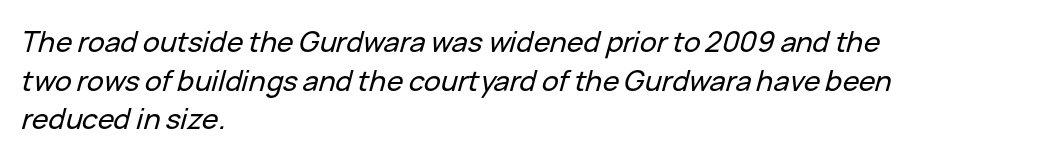
{"italic": "yes", "lean": "right", "slant_degrees": 15, "width": "normal", "stroke_contrast": "low", "x_height": "medium", "monospaced": "no", "underline": "no", "align": "left", "line_spacing": "normal", "line_spacing_ratio": 1.38, "letter_spacing": "normal", "letter_spacing_em": 0.0, "glyph_px": 28}
